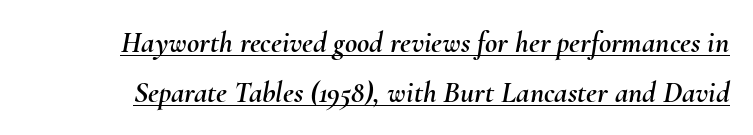
The face used here is rendered with its standard letterfit. How would I describe the line gaps? Plain and ordinary. Designer's note — italics engaged. Has an underline been added? It has.
